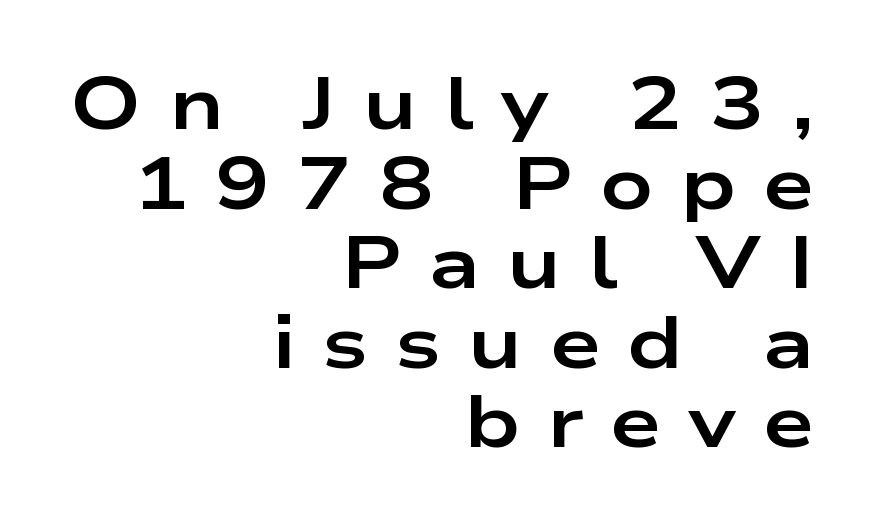
Check under the words: just untouched page. A typesetter would call this heavily tracked-out type. Pretty heavy lettering here — definitely bold. Nope, not italic — everything's standing straight. Looks like regular typesetting: each glyph gets only the width it needs.
